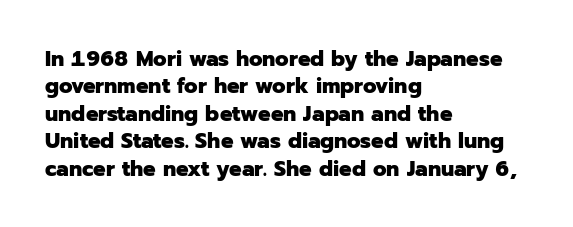
Q: Is the text bold? A: Yes.
Q: Is the text italic (slanted)? A: No, it is upright.
Q: Is the text underlined? A: No.
Q: How is the paragraph aligned? A: Left-aligned.
Q: Is the spacing between letters normal or unusually wide? A: Normal.
Q: Is the spacing between lines tight, normal or loose? A: Normal.
